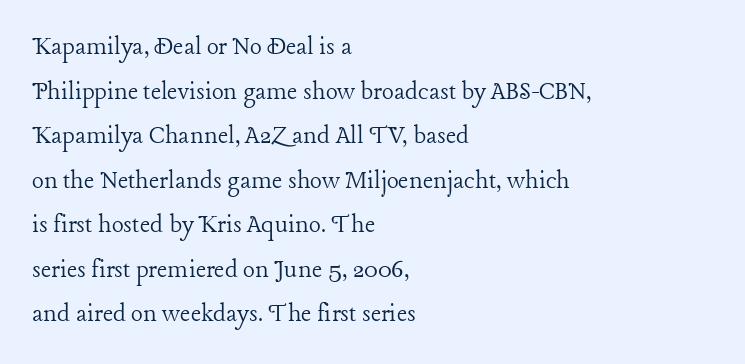
Q: Is the text bold? A: No.
Q: Is the text italic (slanted)? A: No, it is upright.
Q: Is the typeface a serif or a sans-serif typeface? A: Serif.
Q: Is the text underlined? A: No.
Q: How is the paragraph aligned? A: Left-aligned.
Q: Is the spacing between letters normal or unusually wide? A: Normal.
Q: Is the spacing between lines tight, normal or loose? A: Normal.
Q: Width (condensed, normal, or wide)? A: Normal.
Q: Stroke contrast? A: Low.
Q: x-height? A: Medium.
Q: Monospaced? A: No.
